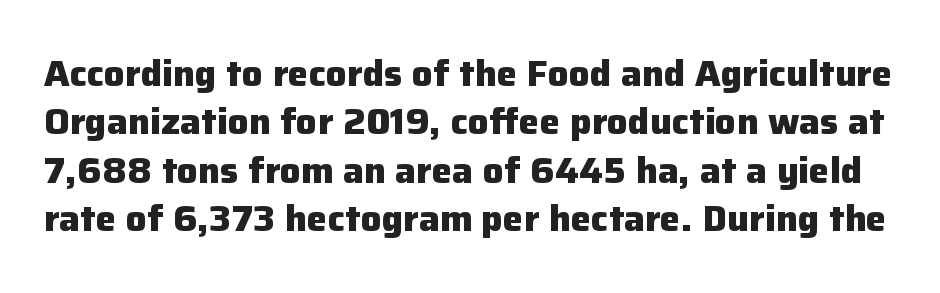
Descender tails drop into unmarked territory. You could call the tracking neutral — neither tight nor loose. This sample uses a sans-serif face. Designer's note — italics off, roman on.
